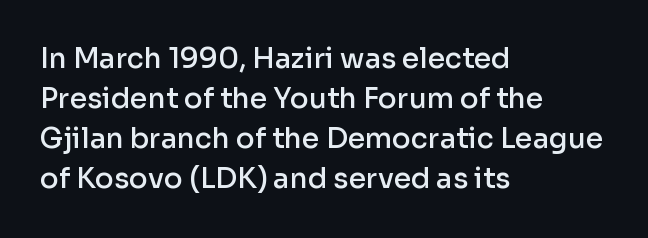
The face used here is proportionally spaced, like ordinary book or web type. Honestly, the letter spacing is just normal — you wouldn't notice it. Has an underline been added? It has not. The face used here is a sans, in the tradition of grotesques and geometrics.
